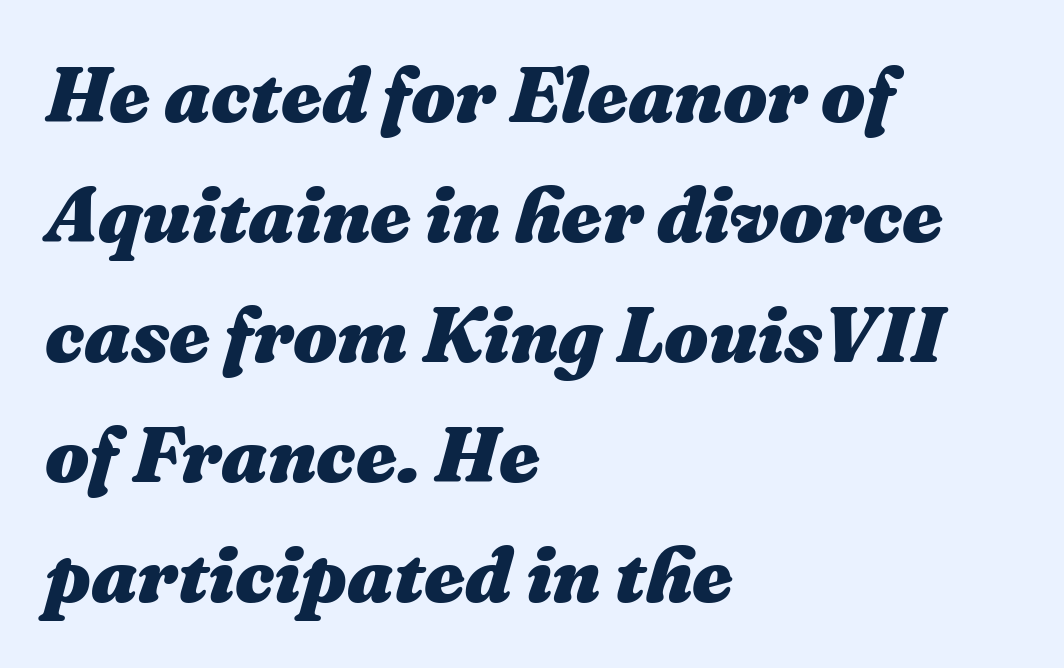
{"italic": "yes", "lean": "right", "slant_degrees": 16, "bold": "yes", "weight": "heavy", "width": "normal", "stroke_contrast": "medium", "x_height": "medium", "monospaced": "no", "underline": "no", "align": "left", "line_spacing": "normal", "line_spacing_ratio": 1.54, "letter_spacing": "normal", "letter_spacing_em": 0.0, "glyph_px": 78}
